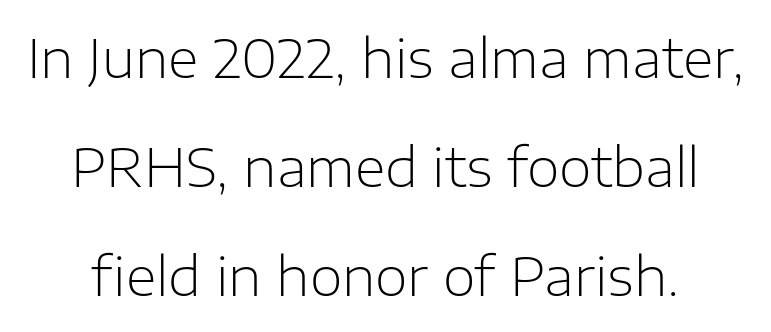
Type style note: lacks serifs. Nobody drew a line under any word here. Ordinary non-slanted type is in use. Weight class: somewhere from thin through regular.
